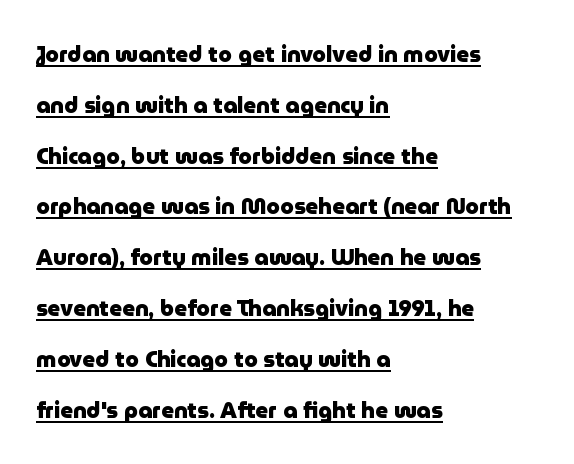
Q: Is the text bold? A: Yes.
Q: Is the text italic (slanted)? A: No, it is upright.
Q: Is the text underlined? A: Yes.
Q: How is the paragraph aligned? A: Left-aligned.
Q: Is the spacing between letters normal or unusually wide? A: Normal.
Q: Is the spacing between lines tight, normal or loose? A: Loose.
